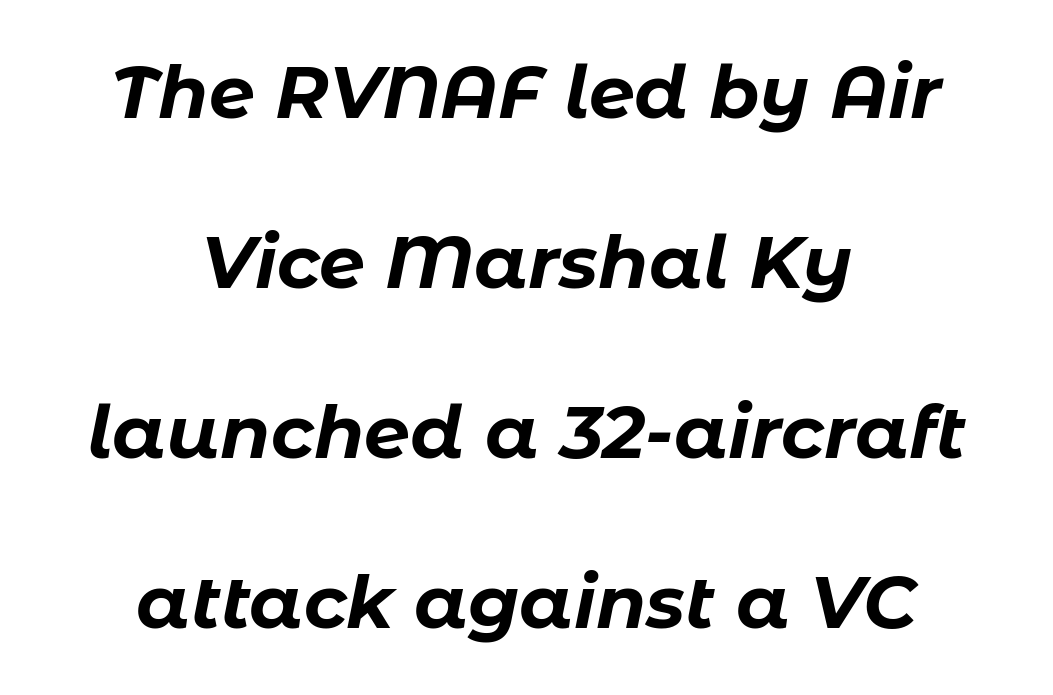
Q: Is the text bold? A: Yes.
Q: Is the text italic (slanted)? A: Yes, it leans right by about 11 degrees.
Q: Is the text underlined? A: No.
Q: How is the paragraph aligned? A: Centered.
Q: Is the spacing between letters normal or unusually wide? A: Normal.
Q: Is the spacing between lines tight, normal or loose? A: Loose.
Q: Width (condensed, normal, or wide)? A: Normal.
Q: Stroke contrast? A: Low.
Q: x-height? A: Medium.
Q: Monospaced? A: No.
